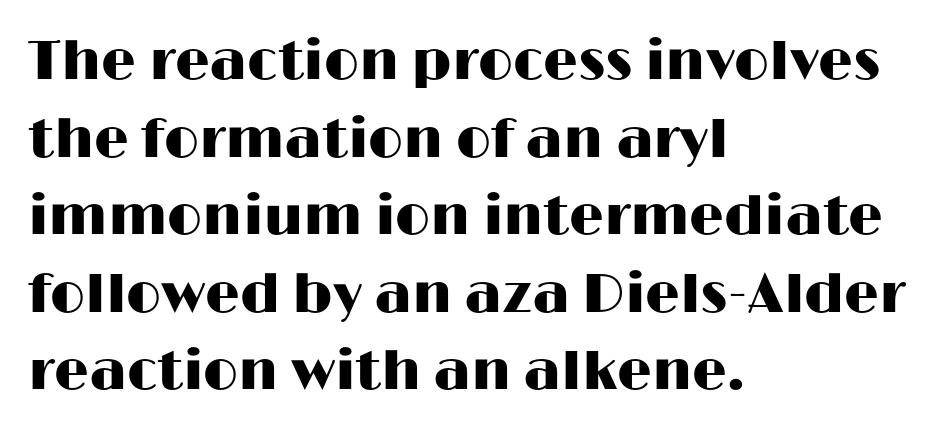
This rendering leaves character spacing at its baseline value. The compositor pushed each line to the left boundary. Vertically, the passage feels balanced, rows spaced as you'd expect. Beneath every word, the page is bare. In terms of posture, this sample is upright.
